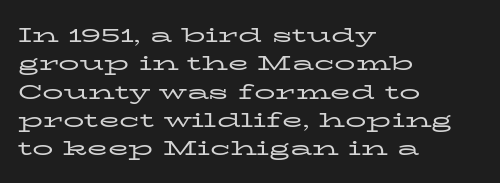
{"italic": "no", "bold": "no", "underline": "no", "align": "left", "line_spacing": "normal", "line_spacing_ratio": 1.35, "letter_spacing": "normal", "letter_spacing_em": 0.0, "glyph_px": 21}
